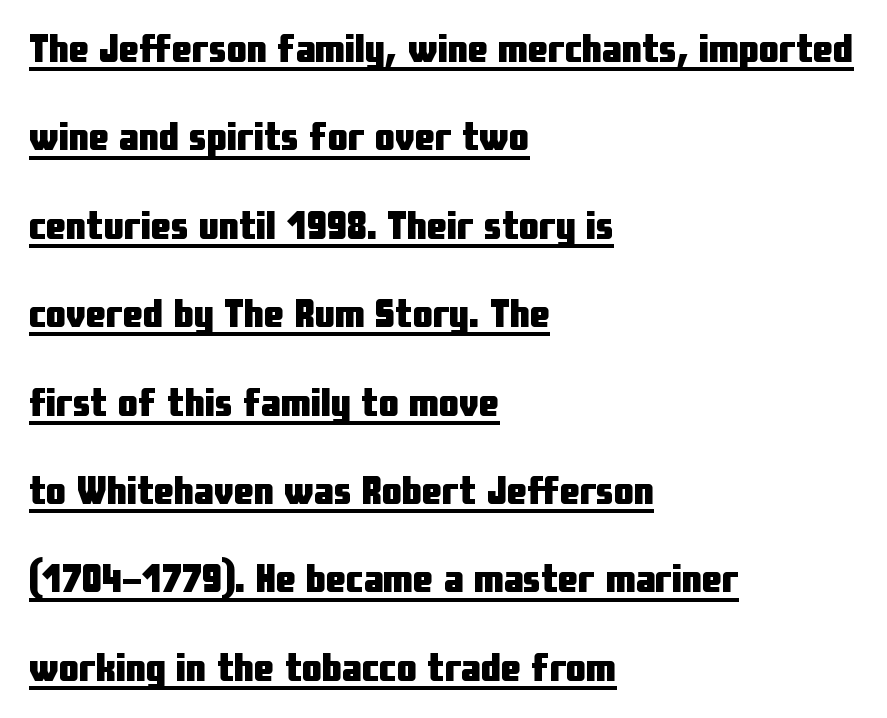
The letters carry no serifs — their stems end cleanly without finishing strokes. A dark, heavy texture on the line: the type is bold. A typesetter would call this proportional, since set widths differ per character. When letters stand straight like this, we call the style roman or upright.
